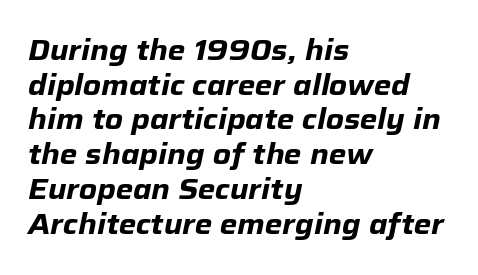
{"italic": "yes", "lean": "right", "slant_degrees": 12, "bold": "yes", "weight": "heavy", "width": "normal", "stroke_contrast": "low", "x_height": "medium", "monospaced": "no", "underline": "no", "align": "left", "line_spacing_ratio": 1.24, "letter_spacing": "normal", "letter_spacing_em": 0.0, "glyph_px": 28}
